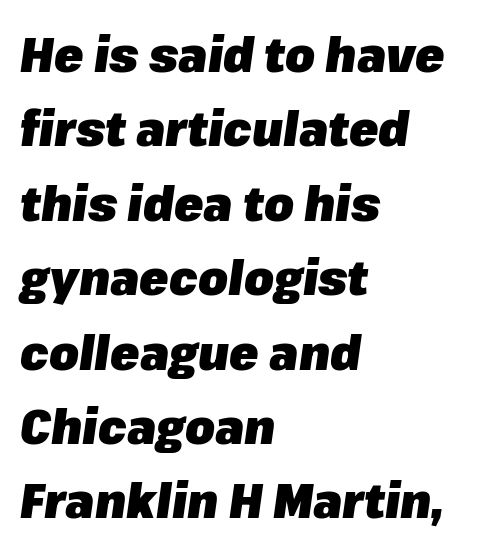
Q: Is the text bold? A: Yes.
Q: Is the text italic (slanted)? A: Yes, it leans right by about 8 degrees.
Q: Is the text underlined? A: No.
Q: How is the paragraph aligned? A: Left-aligned.
Q: Is the spacing between letters normal or unusually wide? A: Normal.
Q: Is the spacing between lines tight, normal or loose? A: Normal.
Q: Width (condensed, normal, or wide)? A: Normal.
Q: Stroke contrast? A: Low.
Q: x-height? A: Medium.
Q: Monospaced? A: No.
